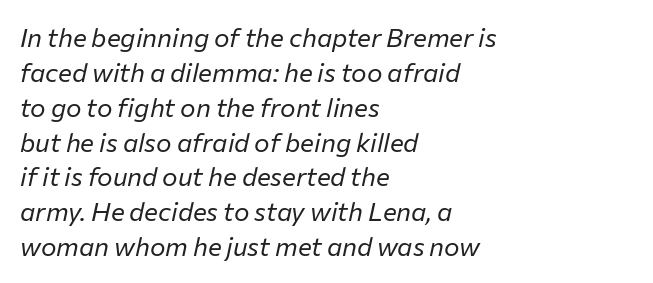
Decoration check: the copy has no underline. The rendering applies a slant to the glyphs. The letters look calm and open, with moderate or lighter stems. Which margin do the lines hug? The left one — the right edge is uneven.
